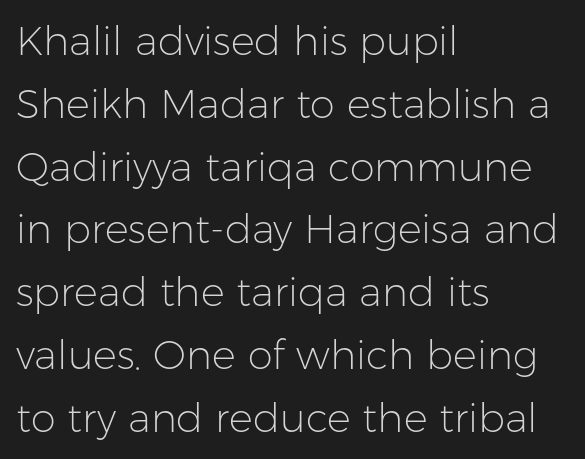
Q: Is the text bold? A: No.
Q: Is the text italic (slanted)? A: No, it is upright.
Q: Is the typeface a serif or a sans-serif typeface? A: Sans-serif.
Q: Is the text underlined? A: No.
Q: How is the paragraph aligned? A: Left-aligned.
Q: Is the spacing between letters normal or unusually wide? A: Normal.
Q: Is the spacing between lines tight, normal or loose? A: Normal.
Q: Width (condensed, normal, or wide)? A: Normal.
Q: Stroke contrast? A: Low.
Q: x-height? A: Medium.
Q: Monospaced? A: No.
